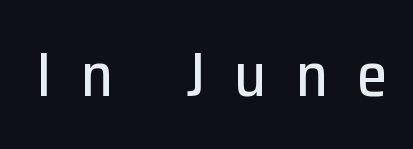
The image shows 62 px sans-serif type, upright; set unusually wide letter spacing (+0.47 em), not underlined; low stroke contrast and a medium x-height.
